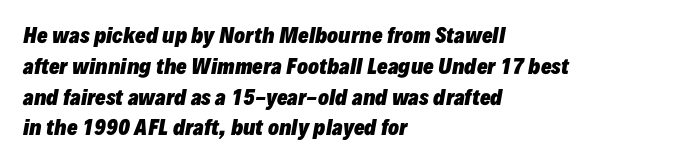
The image shows 20 px bold type, italic (leaning right); set left-aligned, normal line spacing (1.54x), normal letter spacing, not underlined.
